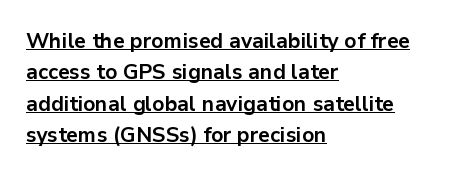
The image shows 21 px bold type, upright; set left-aligned, normal line spacing (1.49x), normal letter spacing, underlined.
